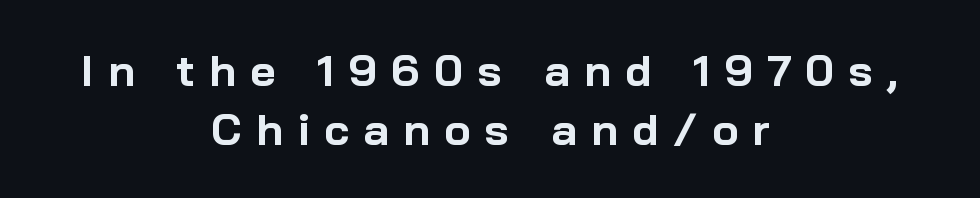
The image shows 44 px bold sans-serif type, upright; set centered, normal line spacing (1.34x), unusually wide letter spacing (+0.33 em), not underlined; low stroke contrast and a medium x-height.
